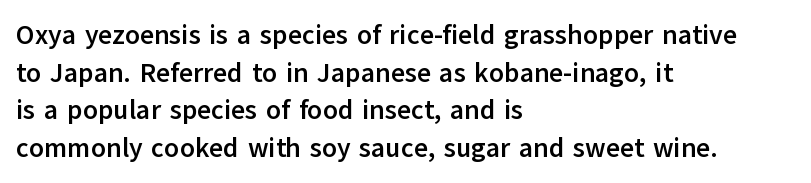
Q: Is the text bold? A: Yes.
Q: Is the text italic (slanted)? A: No, it is upright.
Q: Is the text underlined? A: No.
Q: How is the paragraph aligned? A: Left-aligned.
Q: Is the spacing between letters normal or unusually wide? A: Normal.
Q: Is the spacing between lines tight, normal or loose? A: Normal.
